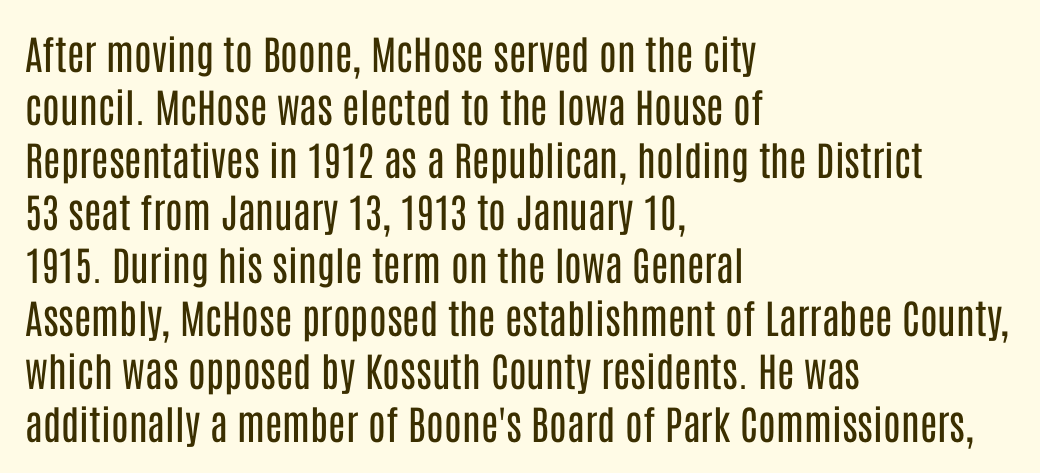
The typesetter chose a ragged-right arrangement here. Nope, not italic — everything's standing straight. Nope, no serifs anywhere on these letters. Character widths vary here, with narrow letters taking less room than wide ones. Glyph-to-glyph distance matches everyday printed text. Whoever set this chose a conventional vertical rhythm.
